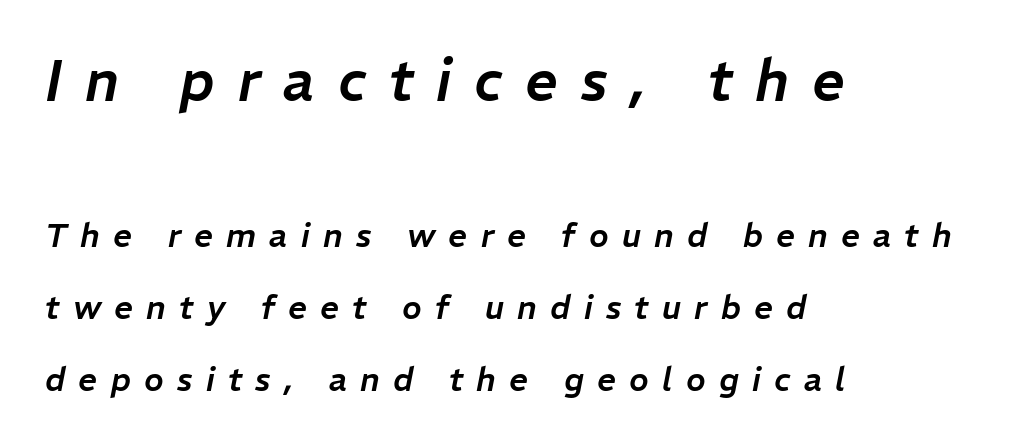
Q: Is the text italic (slanted)? A: Yes, it leans right by about 11 degrees.
Q: Is the text underlined? A: No.
Q: How is the paragraph aligned? A: Left-aligned.
Q: Is the spacing between letters normal or unusually wide? A: Unusually wide.
Q: Is the spacing between lines tight, normal or loose? A: Loose.
Q: Which block of text is set in a larger size, the first (top) or the second (bottom)? A: The first (top) one.
Q: Width (condensed, normal, or wide)? A: Normal.
Q: Stroke contrast? A: Low.
Q: x-height? A: Medium.
Q: Monospaced? A: No.
